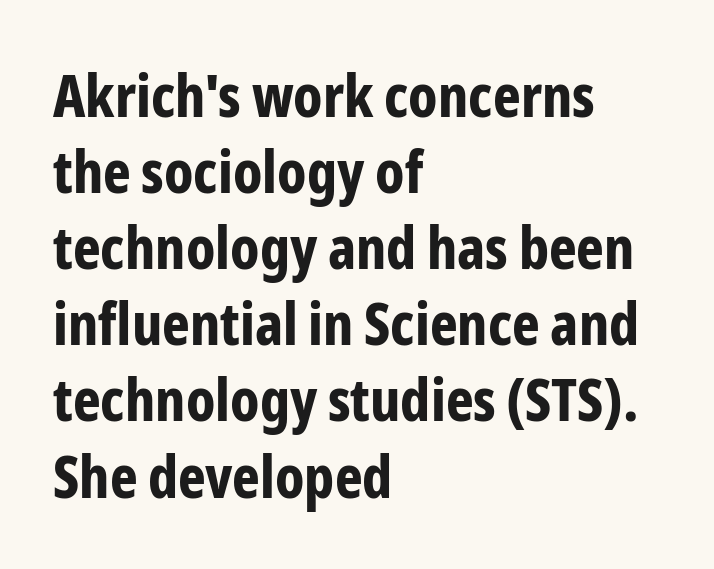
{"serif": "no", "italic": "no", "bold": "yes", "weight": "bold", "width": "condensed", "stroke_contrast": "low", "x_height": "medium", "monospaced": "no", "underline": "no", "align": "left", "line_spacing": "normal", "line_spacing_ratio": 1.29, "letter_spacing": "normal", "letter_spacing_em": 0.0, "glyph_px": 59}
